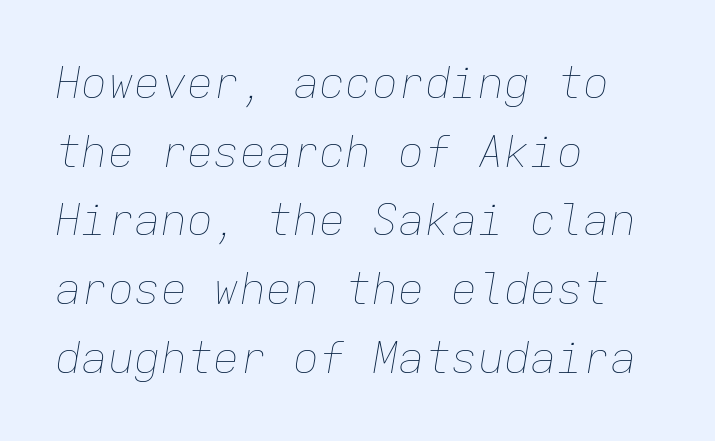
{"italic": "yes", "lean": "right", "slant_degrees": 9, "bold": "no", "weight": "thin", "width": "normal", "stroke_contrast": "low", "x_height": "medium", "monospaced": "yes", "underline": "no", "align": "left", "line_spacing": "normal", "line_spacing_ratio": 1.56, "letter_spacing": "normal", "letter_spacing_em": 0.0, "glyph_px": 44}
